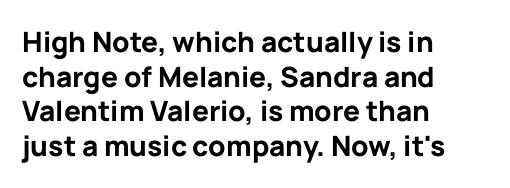
{"serif": "no", "italic": "no", "bold": "yes", "weight": "bold", "width": "normal", "stroke_contrast": "low", "x_height": "medium", "monospaced": "no", "underline": "no", "align": "left", "line_spacing_ratio": 1.24, "letter_spacing": "normal", "letter_spacing_em": 0.0, "glyph_px": 28}
